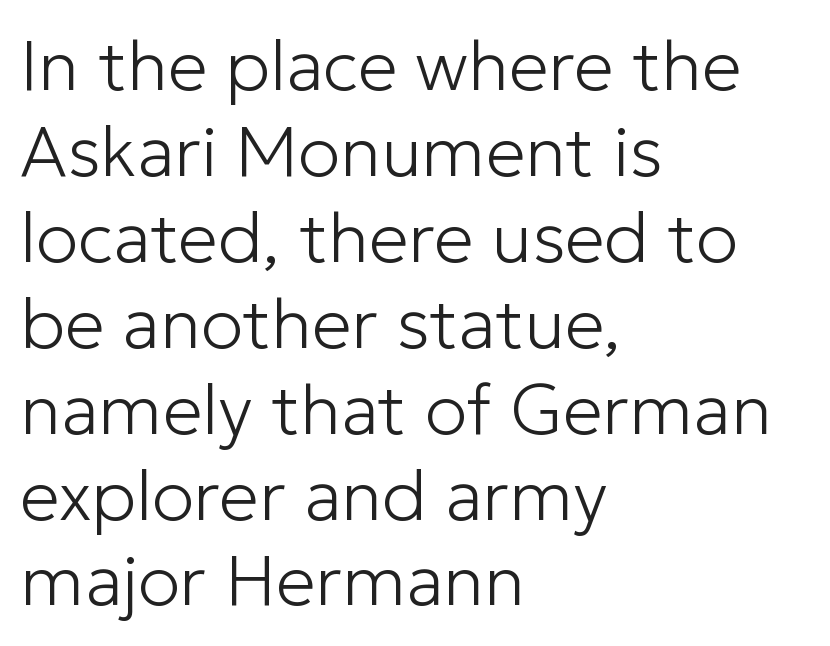
The passage shown is not underscored anywhere. Each line starts at the same left margin while the right side varies. The font sits on the lighter half of the weight spectrum, regular included. Grotesque or geometric, the face here clearly has no serifs. Ascenders rise straight up at ninety degrees.
